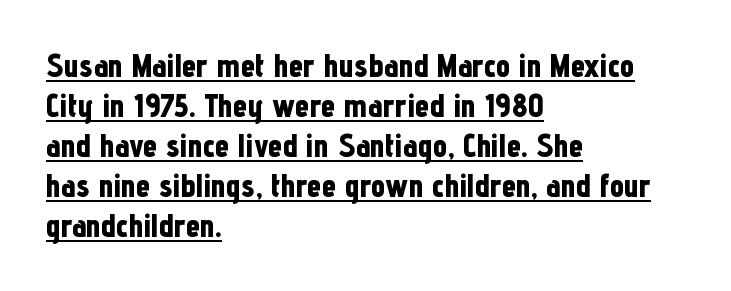
Q: Is the text bold? A: Yes.
Q: Is the text italic (slanted)? A: No, it is upright.
Q: Is the typeface a serif or a sans-serif typeface? A: Sans-serif.
Q: Is the text underlined? A: Yes.
Q: How is the paragraph aligned? A: Left-aligned.
Q: Is the spacing between letters normal or unusually wide? A: Normal.
Q: Is the spacing between lines tight, normal or loose? A: Normal.
Q: Width (condensed, normal, or wide)? A: Condensed.
Q: Stroke contrast? A: Low.
Q: x-height? A: Medium.
Q: Monospaced? A: No.
